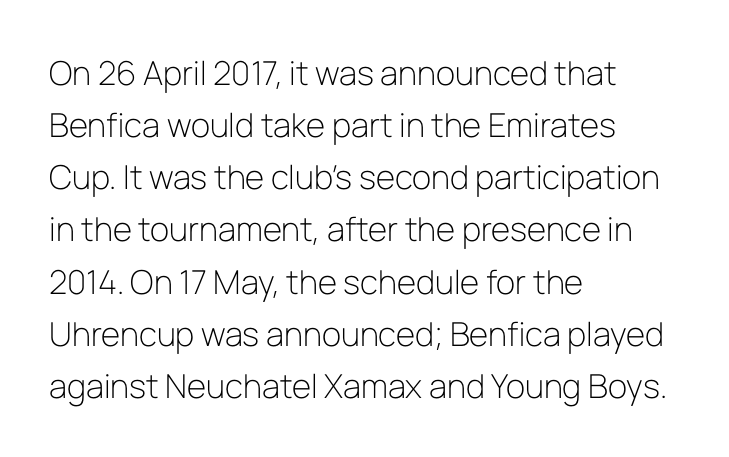
Q: Is the text bold? A: No.
Q: Is the text italic (slanted)? A: No, it is upright.
Q: Is the typeface a serif or a sans-serif typeface? A: Sans-serif.
Q: Is the text underlined? A: No.
Q: How is the paragraph aligned? A: Left-aligned.
Q: Is the spacing between letters normal or unusually wide? A: Normal.
Q: Is the spacing between lines tight, normal or loose? A: Normal.
Q: Width (condensed, normal, or wide)? A: Normal.
Q: Stroke contrast? A: Low.
Q: x-height? A: Medium.
Q: Monospaced? A: No.
